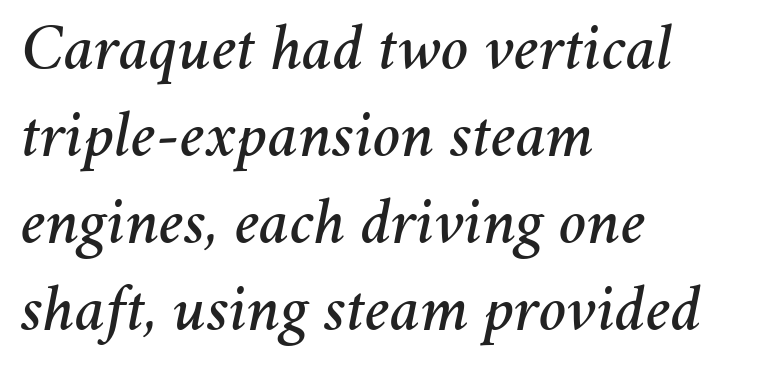
Q: Is the text italic (slanted)? A: Yes, it leans right by about 11 degrees.
Q: Is the text underlined? A: No.
Q: How is the paragraph aligned? A: Left-aligned.
Q: Is the spacing between letters normal or unusually wide? A: Normal.
Q: Is the spacing between lines tight, normal or loose? A: Normal.
Q: Width (condensed, normal, or wide)? A: Normal.
Q: Stroke contrast? A: Medium.
Q: x-height? A: Medium.
Q: Monospaced? A: No.
